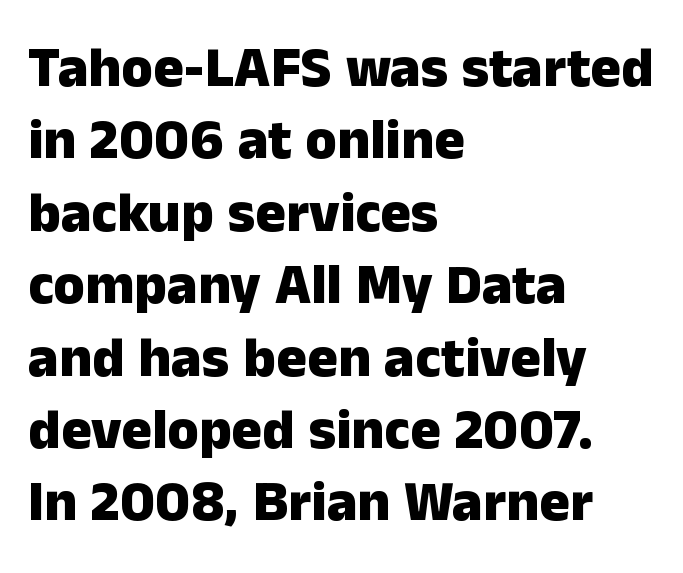
The image shows 57 px heavy sans-serif type, upright; set left-aligned, normal line spacing (1.27x), normal letter spacing, not underlined; low stroke contrast and a medium x-height.
